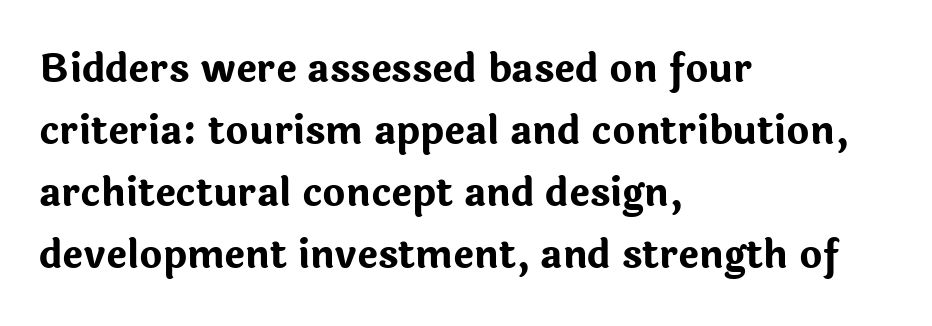
The image shows 39 px bold sans-serif type, upright; set left-aligned, normal line spacing (1.59x), normal letter spacing, not underlined; low stroke contrast and a medium x-height.
